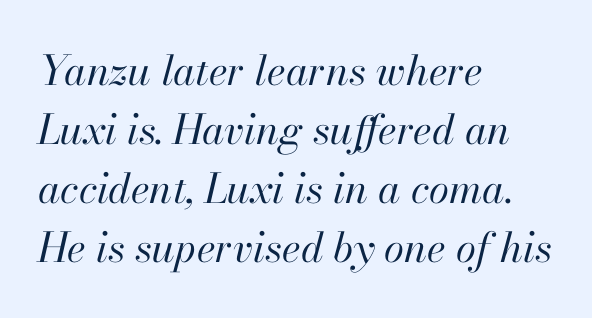
{"italic": "yes", "lean": "right", "slant_degrees": 13, "bold": "no", "weight": "regular", "width": "normal", "stroke_contrast": "high", "x_height": "small", "monospaced": "no", "underline": "no", "align": "left", "line_spacing": "normal", "line_spacing_ratio": 1.44, "letter_spacing": "normal", "letter_spacing_em": 0.0, "glyph_px": 41}
